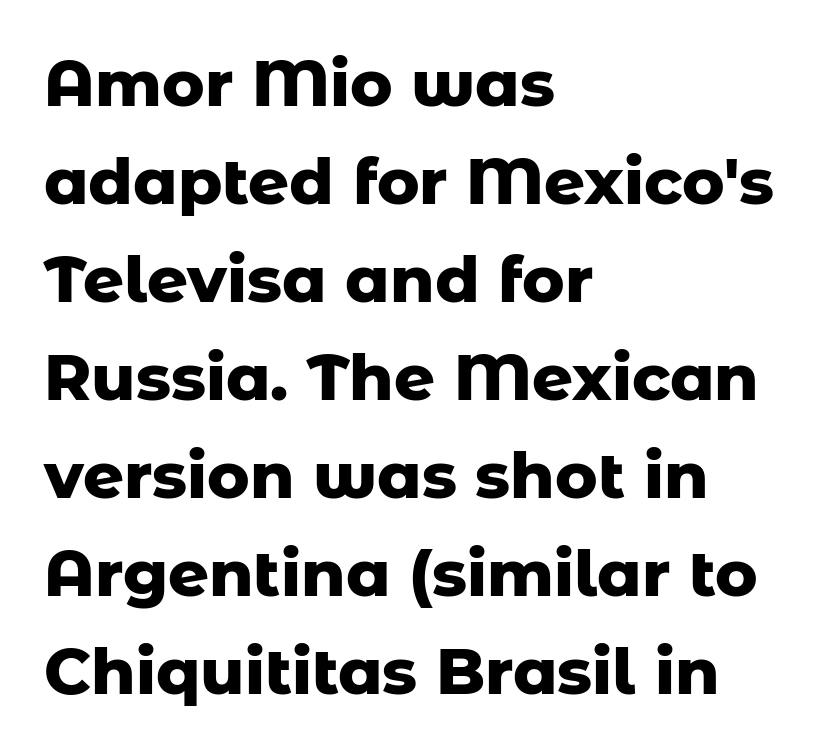
{"serif": "no", "italic": "no", "bold": "yes", "weight": "heavy", "width": "normal", "stroke_contrast": "low", "x_height": "medium", "monospaced": "no", "underline": "no", "align": "left", "line_spacing": "normal", "line_spacing_ratio": 1.53, "letter_spacing": "normal", "letter_spacing_em": 0.0, "glyph_px": 64}
